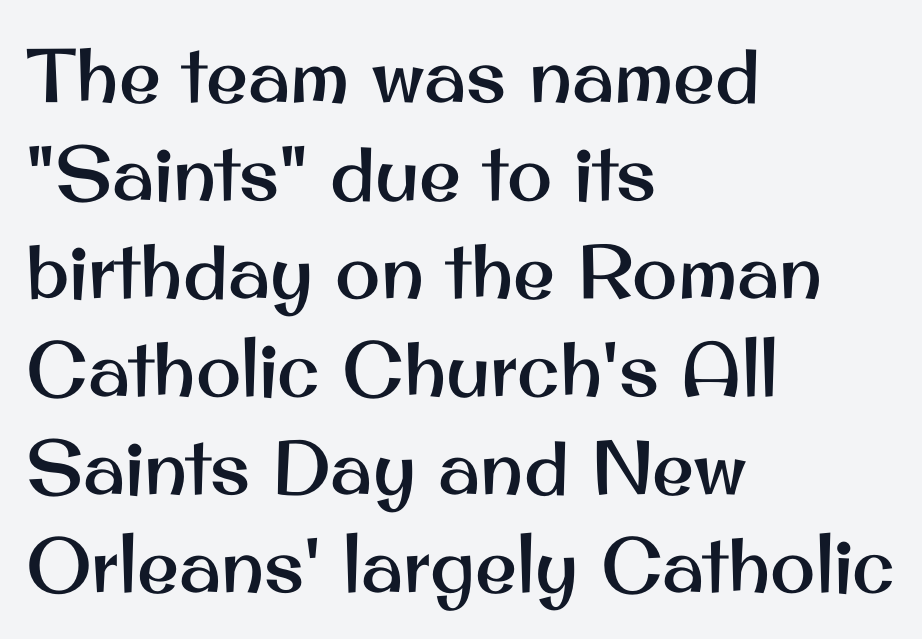
Q: Is the text italic (slanted)? A: No, it is upright.
Q: Is the typeface a serif or a sans-serif typeface? A: Sans-serif.
Q: Is the text underlined? A: No.
Q: How is the paragraph aligned? A: Left-aligned.
Q: Is the spacing between letters normal or unusually wide? A: Normal.
Q: Is the spacing between lines tight, normal or loose? A: Normal.
Q: Width (condensed, normal, or wide)? A: Normal.
Q: Stroke contrast? A: Medium.
Q: x-height? A: Small.
Q: Monospaced? A: No.
